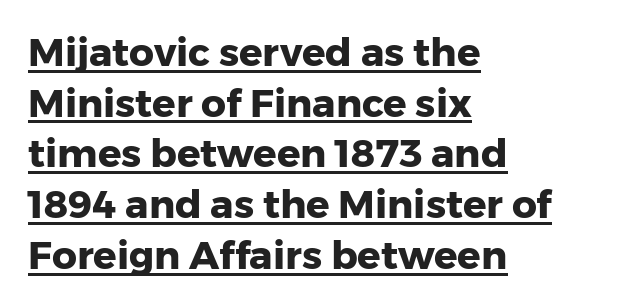
The text block is weighted toward the left margin, trailing off unevenly rightward. Glyph-to-glyph distance matches everyday printed text. The face used here is proportionally spaced, like ordinary book or web type. Notice how thick the strokes are: this is what a full bold looks like.
